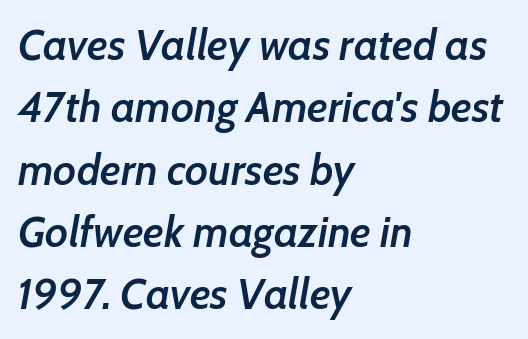
The image shows 43 px semibold type, italic (leaning right); set left-aligned, normal line spacing (1.45x), normal letter spacing, not underlined; low stroke contrast and a medium x-height.
